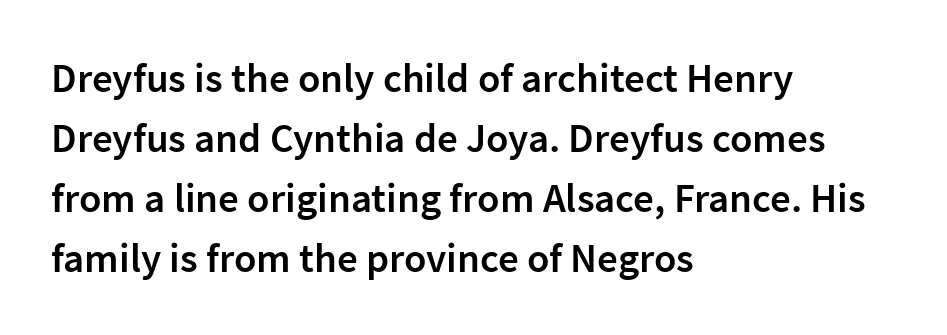
Glyph-to-glyph distance matches everyday printed text. Posture: straight, roman, zero tilt. A typesetter would label this face a sans. The sample has been set in demibold, a notch under bold. A typesetter would call this proportional, since set widths differ per character.
